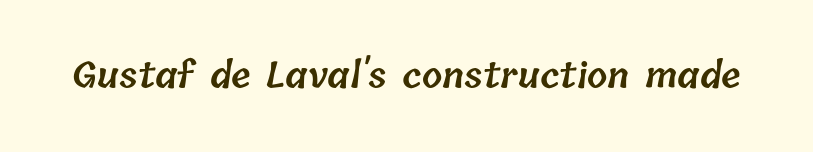
Look at the tracking — it's just the regular setting, nothing added. Spacing verdict: proportional, widths tailored to each character. This is the in-between weight designers call semibold or demi. The specimen omits any rule beneath the text block's lines.
